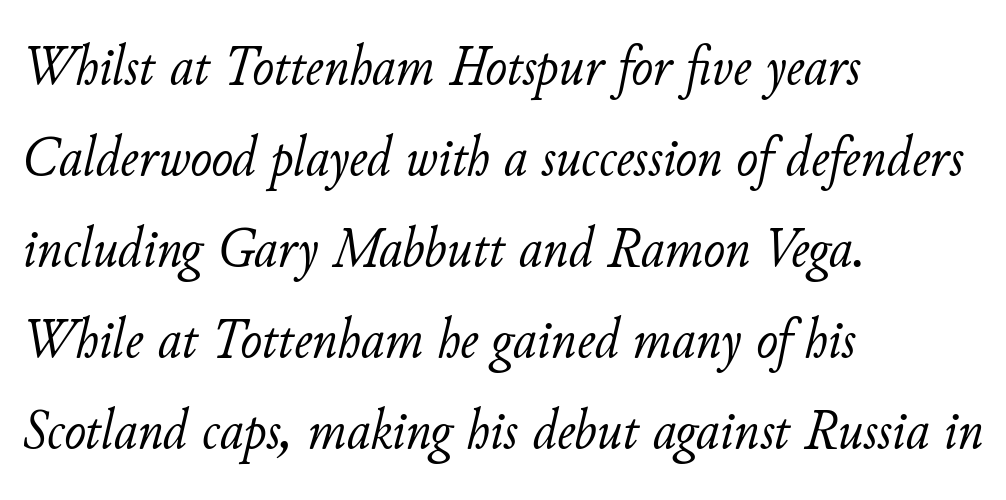
{"italic": "yes", "lean": "right", "slant_degrees": 11, "bold": "no", "weight": "light", "width": "normal", "stroke_contrast": "low", "x_height": "small", "monospaced": "no", "underline": "no", "align": "left", "line_spacing": "normal", "line_spacing_ratio": 1.57, "letter_spacing": "normal", "letter_spacing_em": 0.0, "glyph_px": 58}
